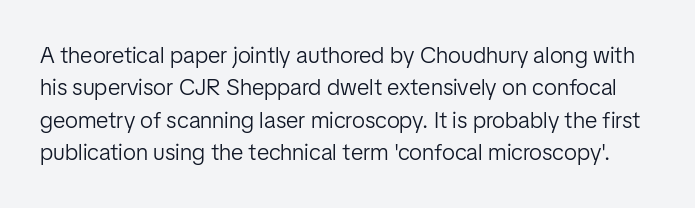
The image shows 23 px text type, upright; set normal line spacing (1.41x), normal letter spacing, not underlined.
